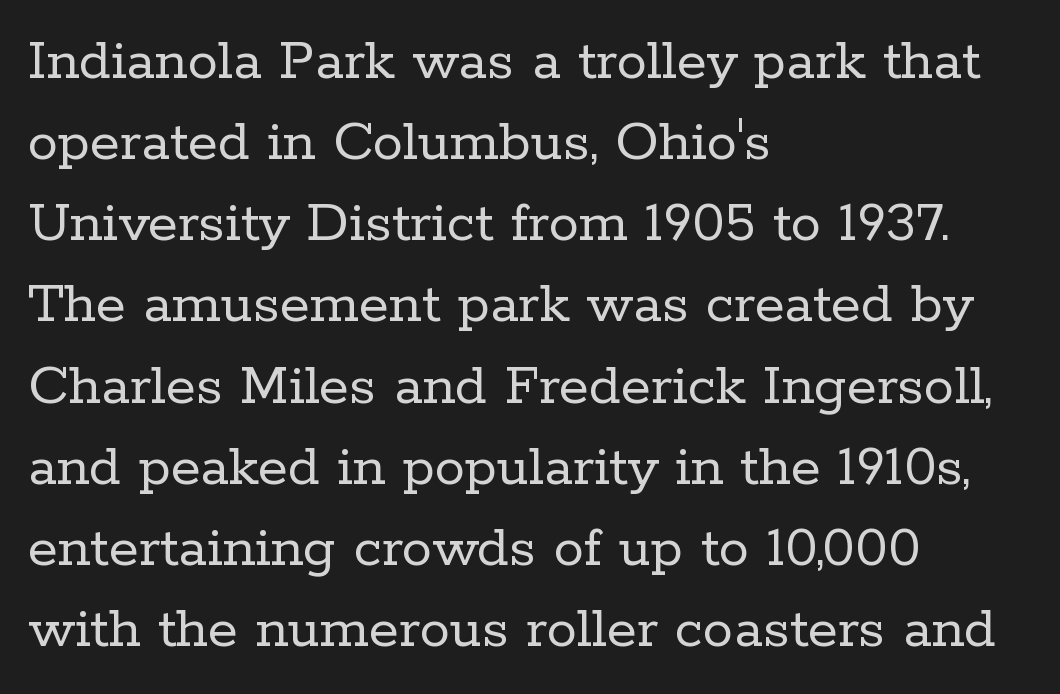
Q: Is the text bold? A: No.
Q: Is the text italic (slanted)? A: No, it is upright.
Q: Is the typeface a serif or a sans-serif typeface? A: Serif.
Q: Is the text underlined? A: No.
Q: How is the paragraph aligned? A: Left-aligned.
Q: Is the spacing between letters normal or unusually wide? A: Normal.
Q: Is the spacing between lines tight, normal or loose? A: Normal.
Q: Width (condensed, normal, or wide)? A: Normal.
Q: Stroke contrast? A: Low.
Q: x-height? A: Medium.
Q: Monospaced? A: No.
